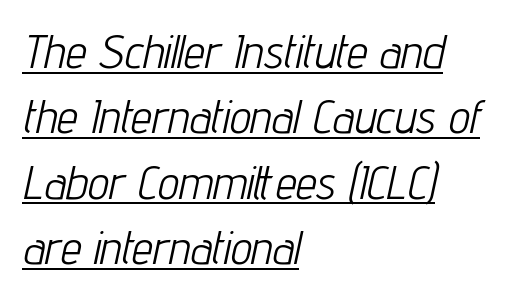
Q: Is the text bold? A: No.
Q: Is the text italic (slanted)? A: Yes, it leans right by about 12 degrees.
Q: Is the text underlined? A: Yes.
Q: How is the paragraph aligned? A: Left-aligned.
Q: Is the spacing between letters normal or unusually wide? A: Normal.
Q: Is the spacing between lines tight, normal or loose? A: Normal.
Q: Width (condensed, normal, or wide)? A: Condensed.
Q: Stroke contrast? A: Low.
Q: x-height? A: Medium.
Q: Monospaced? A: No.
